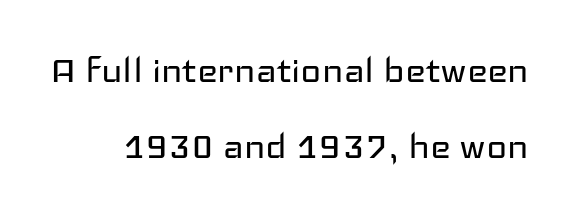
Q: Is the text bold? A: No.
Q: Is the text italic (slanted)? A: No, it is upright.
Q: Is the typeface a serif or a sans-serif typeface? A: Sans-serif.
Q: Is the text underlined? A: No.
Q: Is the spacing between letters normal or unusually wide? A: Normal.
Q: Width (condensed, normal, or wide)? A: Wide.
Q: Stroke contrast? A: Low.
Q: x-height? A: Medium.
Q: Monospaced? A: No.
